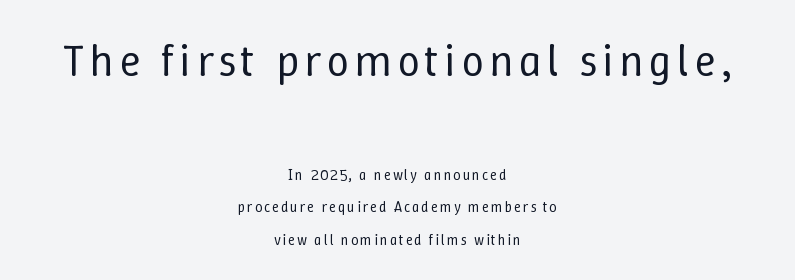
The designer gave the opening block more size than the closing block. Notice how the passage keeps no hard edge, just a central spine. The letters stand upright; this is a roman face. A bare baseline throughout the passage. The face looks like a standard text weight, possibly lighter.
